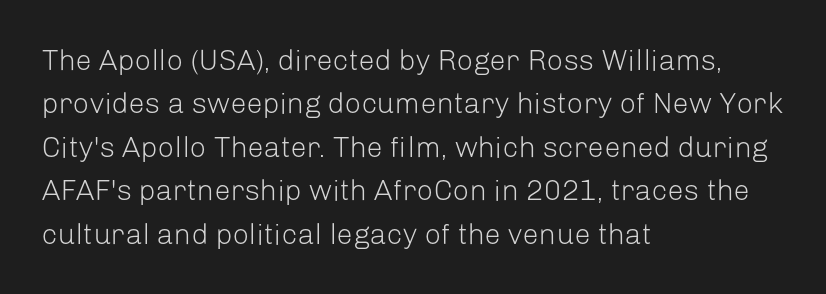
These glyphs show unthickened strokes, regular width or finer. Check where the strokes stop: nothing finishes them off — pure sans. Is this a fixed-width face? No — the glyphs have proportional, varying widths. Horizontally, the lines are justified to the leading edge only. Descenders are the only things crossing below the line.
